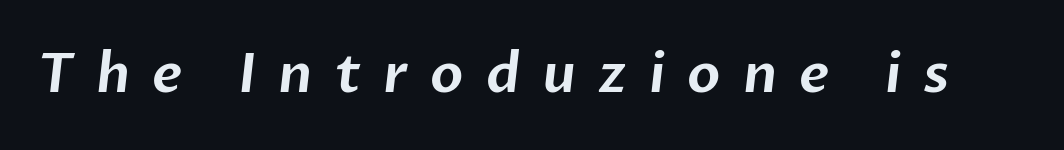
The typeface chosen for these lines omits serifs. The space directly below the letters is spotless. Spacing verdict: proportional, widths tailored to each character. Compared with typical body copy, the letter spacing here is much looser.
